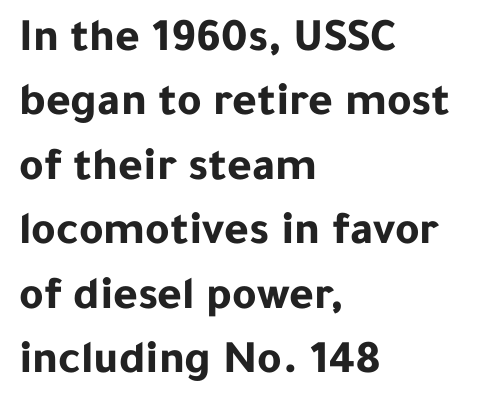
{"serif": "no", "italic": "no", "bold": "yes", "weight": "bold", "width": "normal", "stroke_contrast": "low", "x_height": "medium", "monospaced": "no", "underline": "no", "align": "left", "line_spacing": "normal", "line_spacing_ratio": 1.37, "letter_spacing": "normal", "letter_spacing_em": 0.0, "glyph_px": 47}
